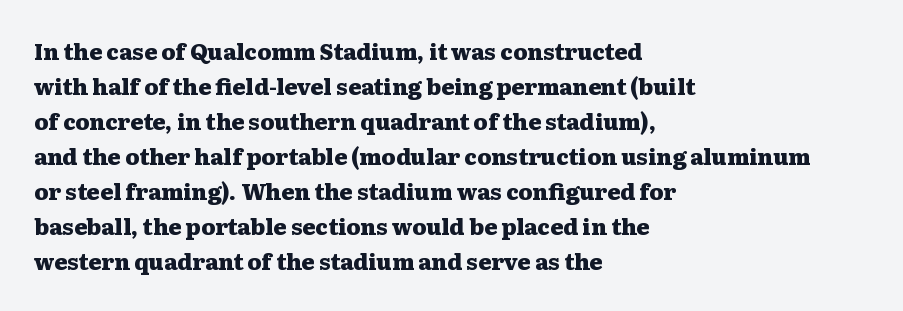
{"italic": "no", "bold": "yes", "underline": "no", "align": "left", "line_spacing": "normal", "line_spacing_ratio": 1.59, "letter_spacing": "normal", "letter_spacing_em": 0.0, "glyph_px": 22}
